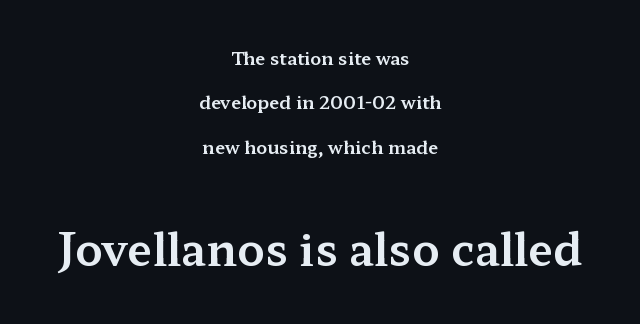
The image shows 45 px wide serif type, upright; set centered, loose line spacing (2.47x), normal letter spacing, not underlined; the second (bottom) block is 2.5x larger; medium stroke contrast and a medium x-height.
